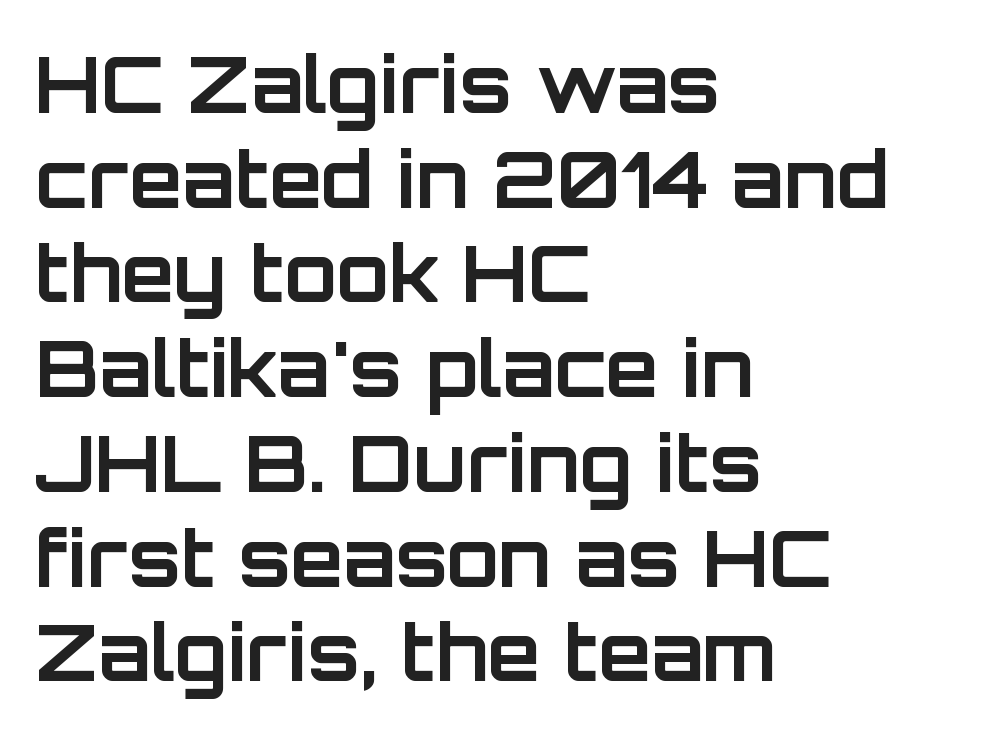
{"serif": "no", "italic": "no", "bold": "yes", "weight": "bold", "width": "normal", "stroke_contrast": "low", "x_height": "large", "monospaced": "no", "underline": "no", "align": "left", "line_spacing_ratio": 1.23, "letter_spacing": "normal", "letter_spacing_em": 0.0, "glyph_px": 77}
